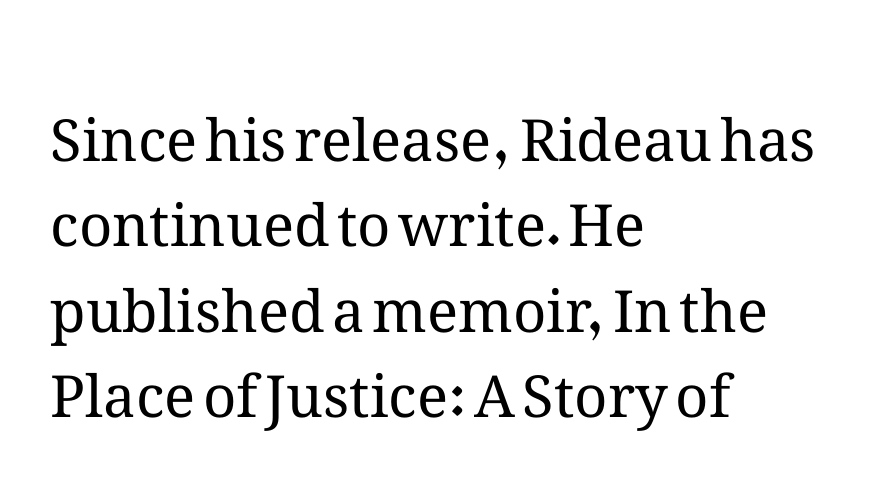
{"italic": "no", "bold": "no", "weight": "regular", "width": "normal", "stroke_contrast": "medium", "x_height": "medium", "monospaced": "no", "underline": "no", "align": "left", "line_spacing": "normal", "line_spacing_ratio": 1.47, "letter_spacing": "normal", "letter_spacing_em": 0.0, "glyph_px": 58}
